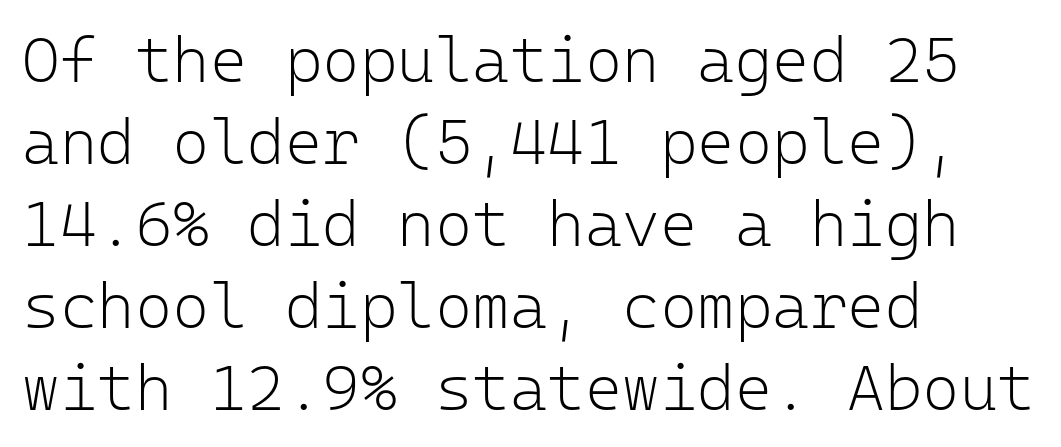
{"serif": "no", "italic": "no", "bold": "no", "weight": "light", "width": "normal", "stroke_contrast": "low", "x_height": "medium", "monospaced": "yes", "underline": "no", "align": "left", "line_spacing": "normal", "line_spacing_ratio": 1.28, "letter_spacing": "normal", "letter_spacing_em": 0.0, "glyph_px": 64}
